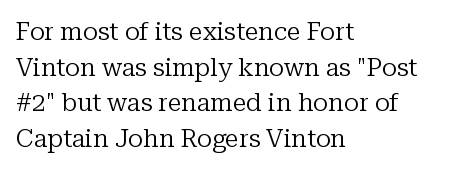
The image shows 25 px text type, upright; set left-aligned, normal line spacing (1.43x), normal letter spacing, not underlined.
